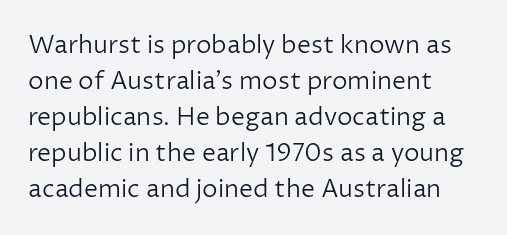
The rendering anchors every line to the left-hand side. Words appear dense and cohesive because spacing is normal. Does the leading feel generous? No, just average. A quiet, ordinary-to-light weight characterises the typeface.
